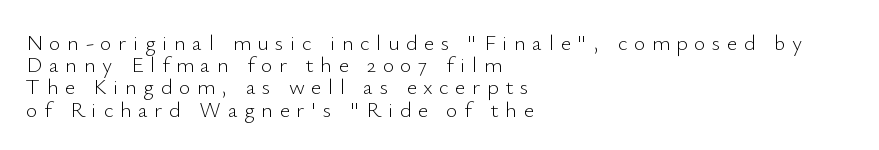
Q: Is the text bold? A: No.
Q: Is the text italic (slanted)? A: No, it is upright.
Q: Is the text underlined? A: No.
Q: How is the paragraph aligned? A: Left-aligned.
Q: Is the spacing between letters normal or unusually wide? A: Unusually wide.
Q: Is the spacing between lines tight, normal or loose? A: Tight.
